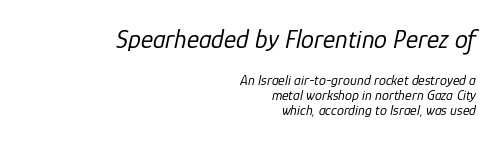
The image shows 26 px text type, italic (leaning right); set right-aligned, tight line spacing (1.06x), normal letter spacing, not underlined; the first (top) block is 1.86x larger.
